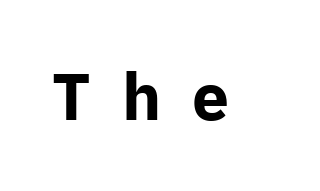
Note: no serifs on the glyphs. Varying glyph widths throughout — classic text-font behaviour. Someone cranked the tracking dial way up on this one. This is the regular roman posture of the typeface.
